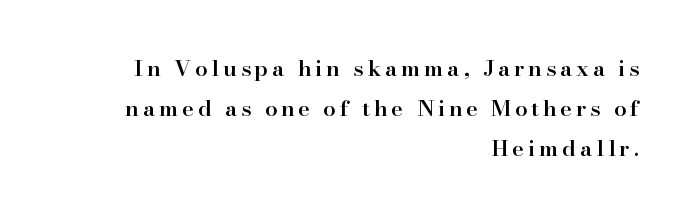
{"italic": "no", "bold": "semi", "underline": "no", "align": "right", "line_spacing_ratio": 1.82, "glyph_px": 22}
